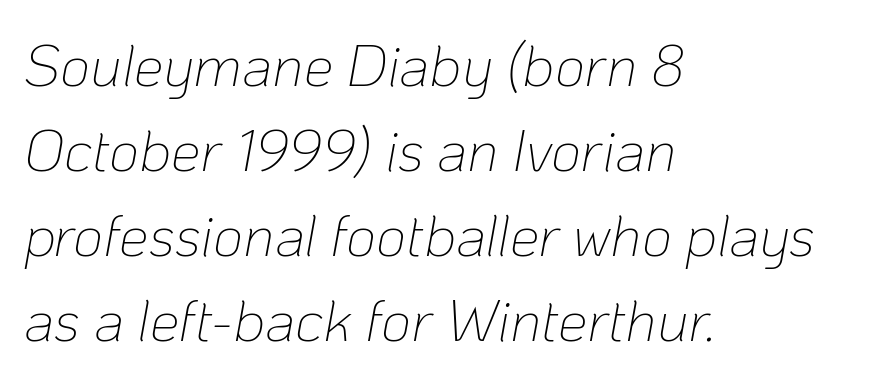
{"italic": "yes", "lean": "right", "slant_degrees": 10, "bold": "no", "weight": "thin", "width": "normal", "stroke_contrast": "low", "x_height": "medium", "monospaced": "no", "underline": "no", "align": "left", "line_spacing": "normal", "line_spacing_ratio": 1.44, "letter_spacing": "normal", "letter_spacing_em": 0.0, "glyph_px": 59}
